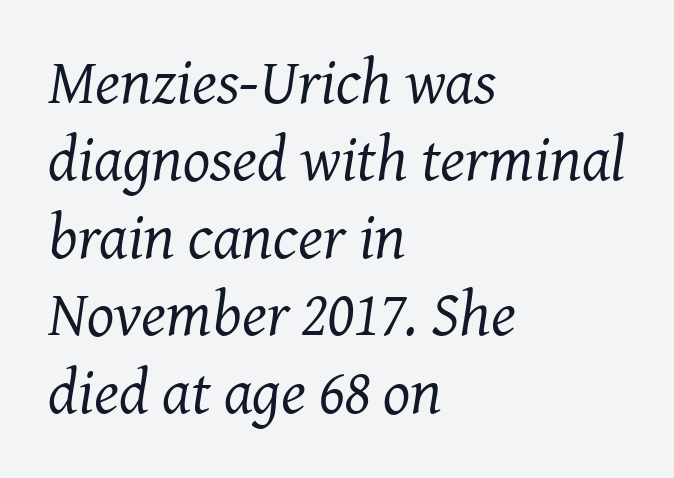
The text was rendered using a seriffed face with decorative stroke endings. The space beneath each line is pristine and unruled. The passage shown has conventional tracking throughout. Stem width sits at or under what a default text font uses. Compared with a centered layout, this one pins lines to the left instead. These lines are rendered in a variable-pitch font.
